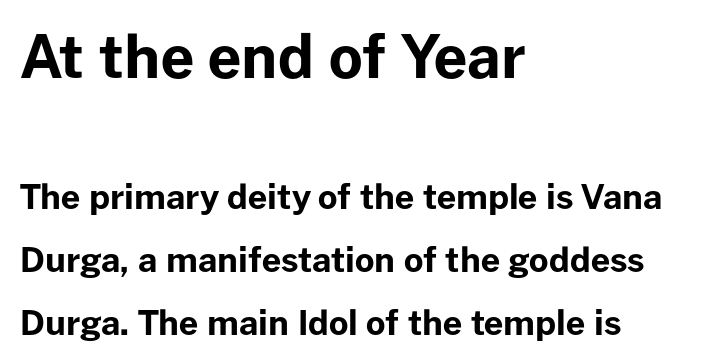
Q: Is the text bold? A: Yes.
Q: Is the text italic (slanted)? A: No, it is upright.
Q: Is the typeface a serif or a sans-serif typeface? A: Sans-serif.
Q: Is the text underlined? A: No.
Q: How is the paragraph aligned? A: Left-aligned.
Q: Is the spacing between letters normal or unusually wide? A: Normal.
Q: Which block of text is set in a larger size, the first (top) or the second (bottom)? A: The first (top) one.
Q: Width (condensed, normal, or wide)? A: Normal.
Q: Stroke contrast? A: Low.
Q: x-height? A: Medium.
Q: Monospaced? A: No.
